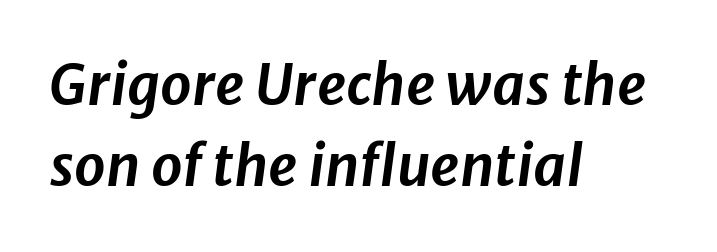
Q: Is the text italic (slanted)? A: Yes, it leans right by about 8 degrees.
Q: Is the text underlined? A: No.
Q: How is the paragraph aligned? A: Left-aligned.
Q: Is the spacing between letters normal or unusually wide? A: Normal.
Q: Is the spacing between lines tight, normal or loose? A: Normal.
Q: Width (condensed, normal, or wide)? A: Normal.
Q: Stroke contrast? A: Low.
Q: x-height? A: Medium.
Q: Monospaced? A: No.
